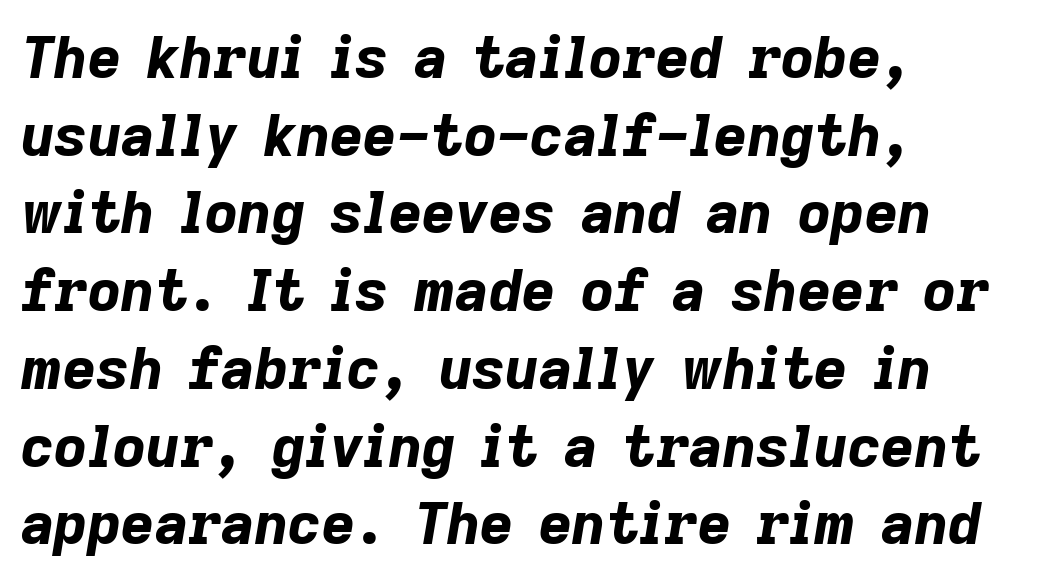
The image shows 58 px bold type, italic (leaning right); set left-aligned, normal line spacing (1.34x), normal letter spacing, not underlined; low stroke contrast and a medium x-height.
